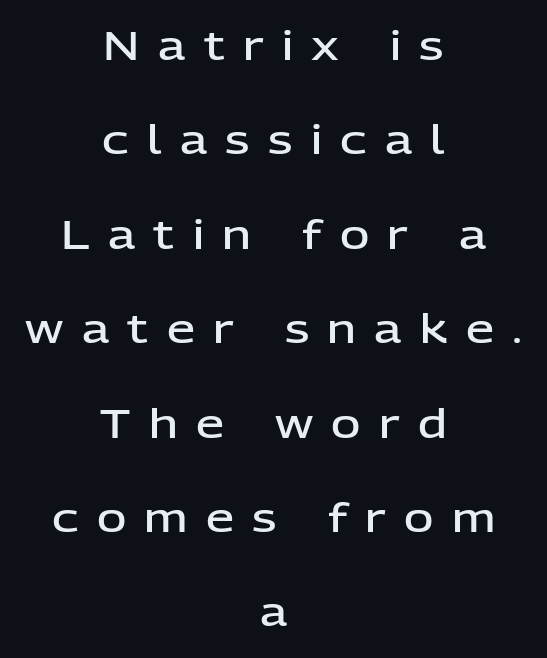
Q: Is the text bold? A: Semi-bold.
Q: Is the text italic (slanted)? A: No, it is upright.
Q: Is the typeface a serif or a sans-serif typeface? A: Sans-serif.
Q: Is the text underlined? A: No.
Q: How is the paragraph aligned? A: Centered.
Q: Is the spacing between letters normal or unusually wide? A: Unusually wide.
Q: Is the spacing between lines tight, normal or loose? A: Loose.
Q: Width (condensed, normal, or wide)? A: Normal.
Q: Stroke contrast? A: Low.
Q: x-height? A: Medium.
Q: Monospaced? A: No.
